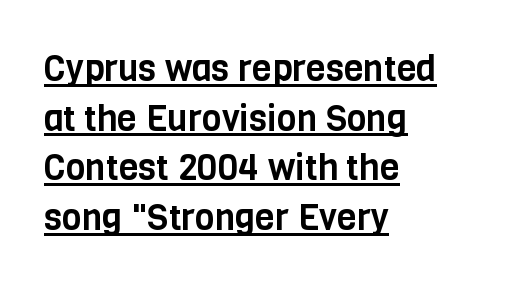
{"serif": "no", "italic": "no", "width": "condensed", "stroke_contrast": "low", "x_height": "large", "monospaced": "no", "underline": "yes", "align": "left", "line_spacing": "normal", "line_spacing_ratio": 1.38, "letter_spacing": "normal", "letter_spacing_em": 0.0, "glyph_px": 36}
